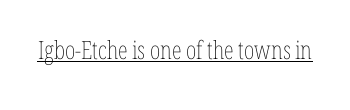
The letterforms sit at book weight or below. Posture: upright roman. Here the glyphs are tracked normally, forming tight word shapes. The words here are underlined.
